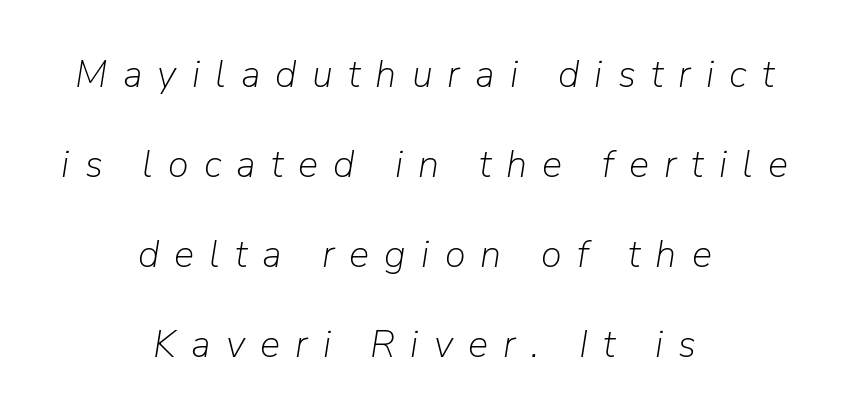
The image shows 38 px light type, italic (leaning right); set centered, loose line spacing (2.37x), unusually wide letter spacing (+0.4 em), not underlined; low stroke contrast and a medium x-height.
